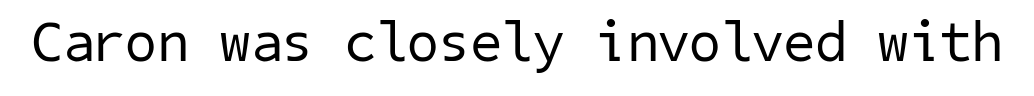
Q: Is the text bold? A: No.
Q: Is the typeface a serif or a sans-serif typeface? A: Sans-serif.
Q: Is the text underlined? A: No.
Q: Is the spacing between letters normal or unusually wide? A: Normal.
Q: Width (condensed, normal, or wide)? A: Normal.
Q: Stroke contrast? A: Low.
Q: x-height? A: Medium.
